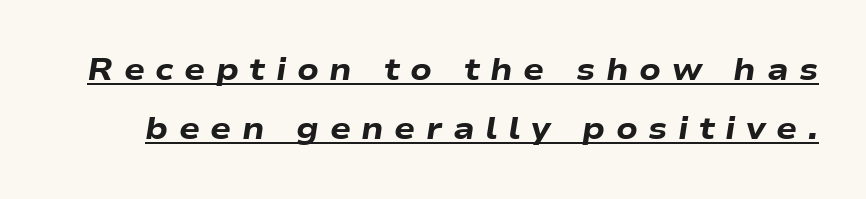
Is the type bold? Yes — the strokes are clearly thick and heavy. The text carries the slant typical of an italic or oblique font. Spacing verdict: proportional, widths tailored to each character. Compared with typical paragraphs, the rows here are farther apart. Someone cranked the tracking dial way up on this one. The passage shown is underscored from start to finish.
